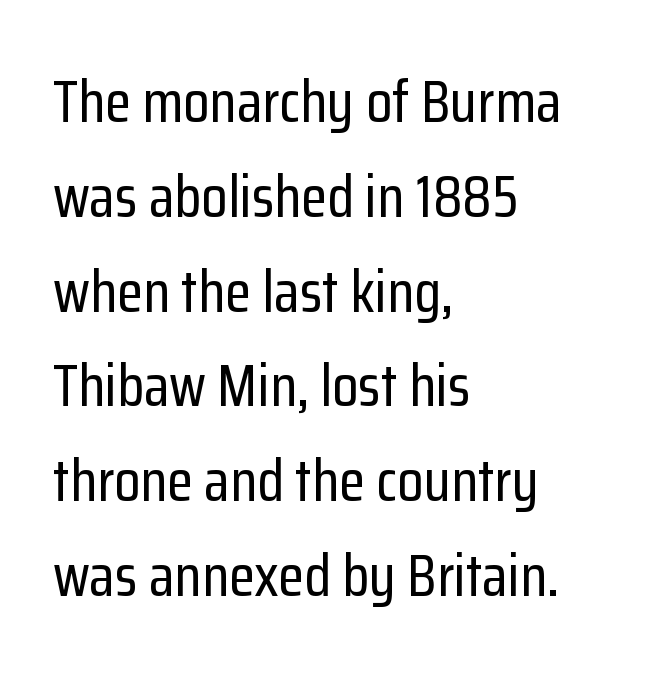
Where is the straight margin? On the left. The letterforms sit shoulder to shoulder at normal distance. This sample keeps an unexceptional amount of space between lines. The letters carry no serifs — their stems end cleanly without finishing strokes. Italic: no, the glyphs are upright roman. This sample has the flowing, uneven cadence of proportional lettering.
